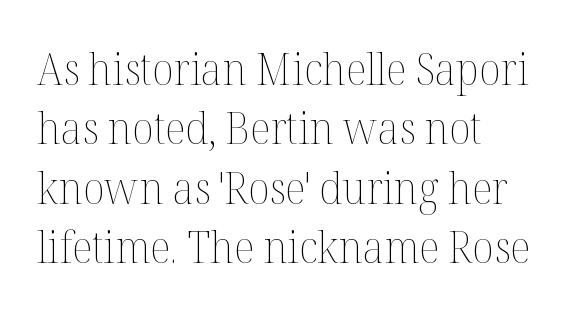
The image shows 44 px thin type, upright; set left-aligned, normal line spacing (1.35x), normal letter spacing, not underlined; medium stroke contrast and a medium x-height.
